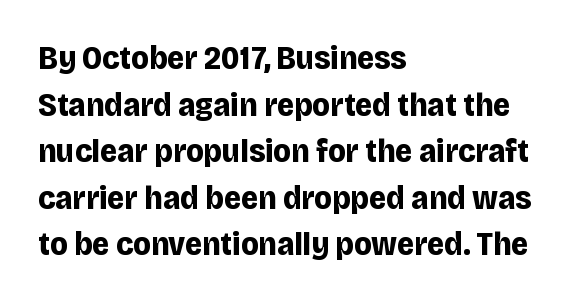
{"serif": "no", "italic": "no", "bold": "yes", "weight": "bold", "width": "normal", "stroke_contrast": "low", "x_height": "large", "monospaced": "no", "underline": "no", "align": "left", "line_spacing": "normal", "line_spacing_ratio": 1.41, "letter_spacing": "normal", "letter_spacing_em": 0.0, "glyph_px": 33}
